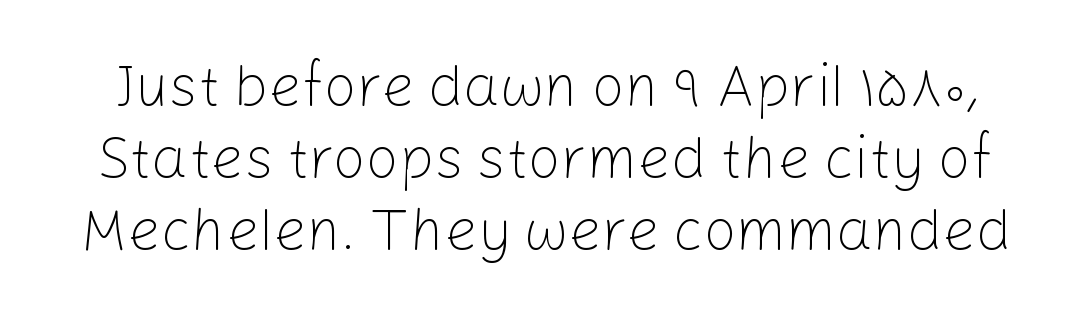
{"serif": "no", "italic": "no", "bold": "no", "weight": "light", "width": "normal", "stroke_contrast": "low", "x_height": "medium", "monospaced": "no", "underline": "no", "line_spacing_ratio": 1.24, "letter_spacing": "normal", "letter_spacing_em": 0.0, "glyph_px": 58}
